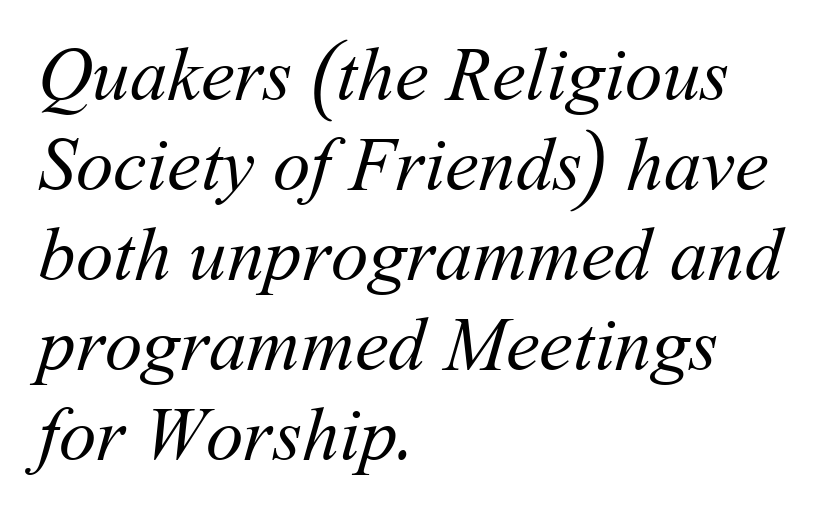
No word sits above an underline. You could not count columns in this text — the font is proportionally spaced. There is no visible air inserted between adjacent glyphs. Letters have the restrained weight of plain body copy at most. The rag falls on the right side of this text block.
